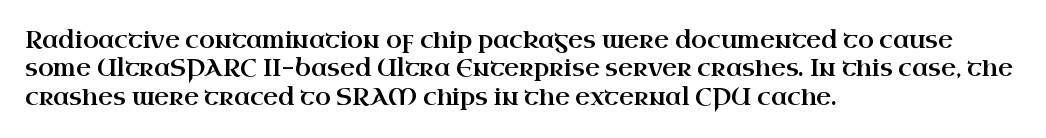
Q: Is the text italic (slanted)? A: No, it is upright.
Q: Is the text underlined? A: No.
Q: How is the paragraph aligned? A: Left-aligned.
Q: Is the spacing between letters normal or unusually wide? A: Normal.
